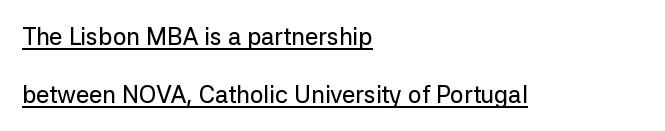
The image shows 24 px text type, upright; set left-aligned, loose line spacing (2.41x), normal letter spacing, underlined.
